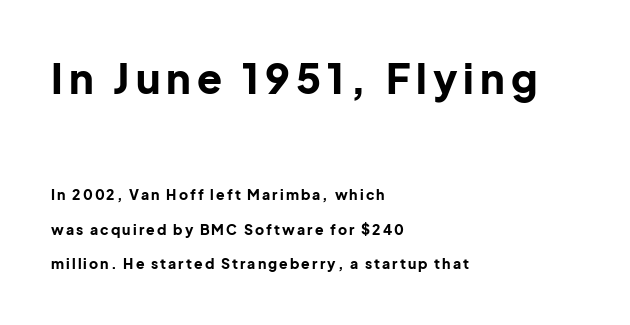
{"serif": "no", "italic": "no", "bold": "yes", "weight": "bold", "width": "normal", "stroke_contrast": "low", "x_height": "medium", "monospaced": "no", "underline": "no", "align": "left", "line_spacing": "loose", "line_spacing_ratio": 2.47, "larger_block": "first", "size_ratio": 2.93, "glyph_px": 41}
